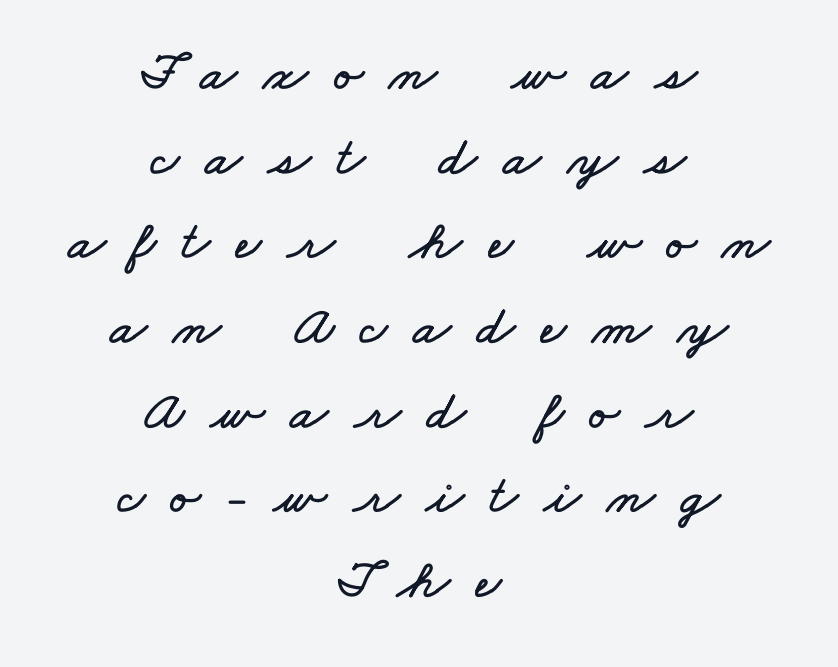
You could not count columns in this text — the font is proportionally spaced. The setting favours the middle, as headings and verse often do. Plain, unruled lines of type. The line texture is sparse and dotted thanks to wide tracking. Rows of type keep a routine distance in the vertical direction.
